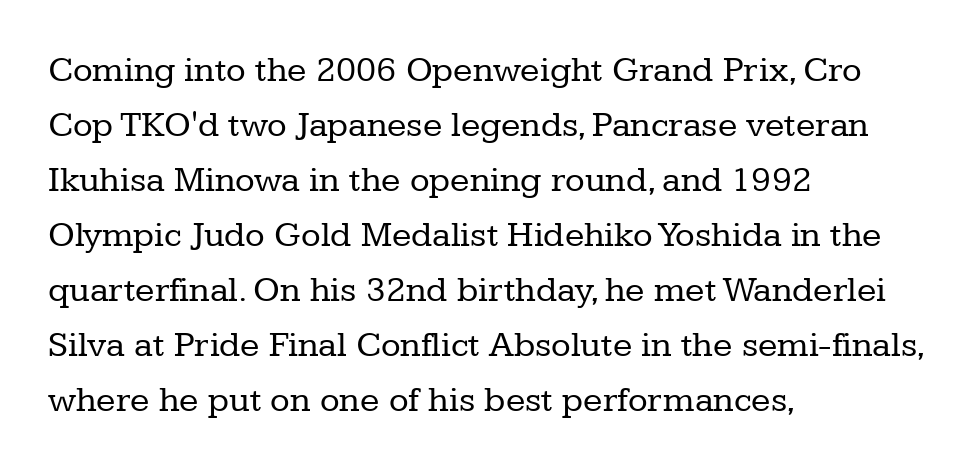
What stands out about the letter spacing? Nothing — it is the standard amount. Letterform terminals end in serifs throughout the passage. Honestly, the row spacing looks completely unremarkable. This is roman type, the default non-slanted kind. Think of a printed novel: that variable character pitch is what you see here.
